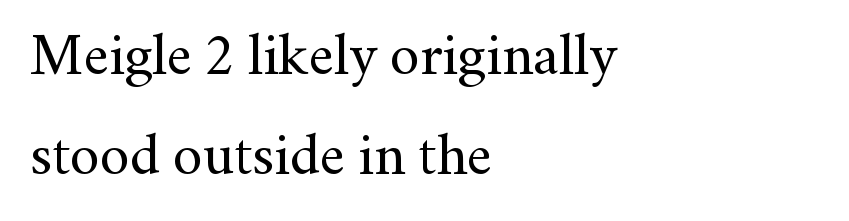
Normally led — the rows are evenly, conventionally spaced. Heft: none added — not bold. In terms of letterspacing, this is plain default setting. One-word summary of the alignment: left. Proportional: the letters do not fall into vertical columns. The space beneath each line is pristine and unruled.
